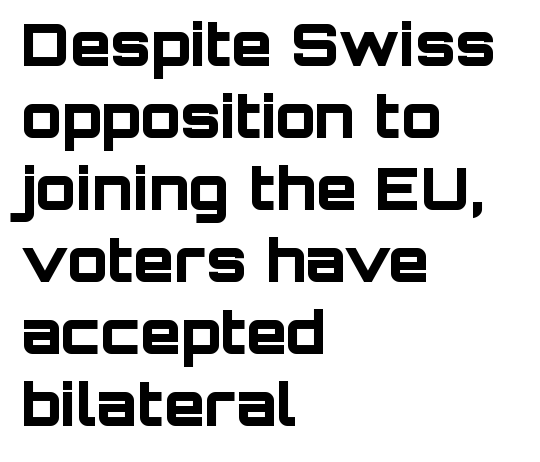
{"serif": "no", "italic": "no", "bold": "yes", "weight": "bold", "width": "normal", "stroke_contrast": "low", "x_height": "large", "monospaced": "no", "underline": "no", "align": "left", "line_spacing_ratio": 1.22, "letter_spacing": "normal", "letter_spacing_em": 0.0, "glyph_px": 59}
